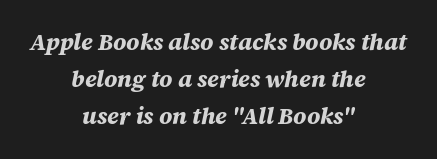
{"italic": "yes", "lean": "right", "slant_degrees": 12, "bold": "yes", "underline": "no", "align": "center", "line_spacing": "normal", "line_spacing_ratio": 1.61, "letter_spacing": "normal", "letter_spacing_em": 0.0, "glyph_px": 23}
